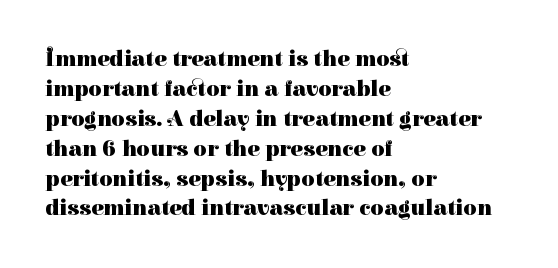
Q: Is the text bold? A: Yes.
Q: Is the text italic (slanted)? A: No, it is upright.
Q: Is the text underlined? A: No.
Q: How is the paragraph aligned? A: Left-aligned.
Q: Is the spacing between letters normal or unusually wide? A: Normal.
Q: Is the spacing between lines tight, normal or loose? A: Normal.
